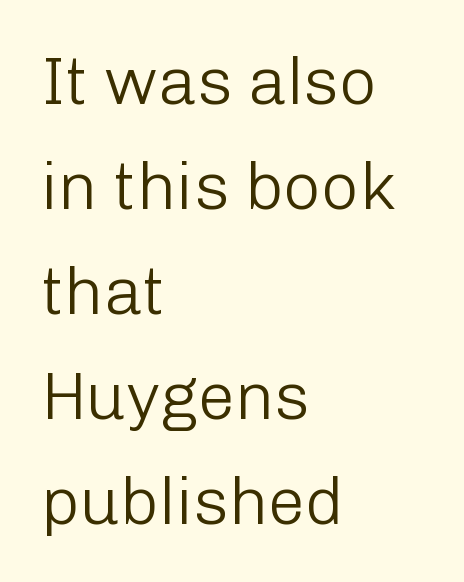
{"serif": "no", "italic": "no", "bold": "no", "weight": "light", "width": "normal", "stroke_contrast": "low", "x_height": "medium", "monospaced": "no", "underline": "no", "align": "left", "line_spacing": "normal", "line_spacing_ratio": 1.59, "letter_spacing": "normal", "letter_spacing_em": 0.0, "glyph_px": 66}
